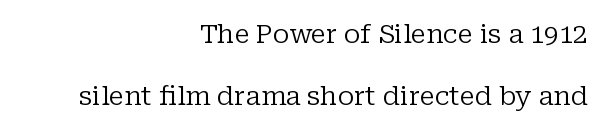
The image shows 26 px text type, upright; set right-aligned, loose line spacing (2.4x), normal letter spacing, not underlined.
